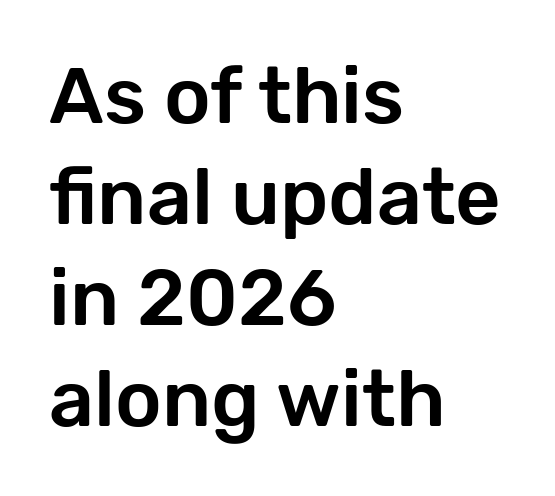
The image shows 79 px sans-serif type, upright; set left-aligned, normal line spacing (1.28x), normal letter spacing, not underlined; low stroke contrast and a medium x-height.
